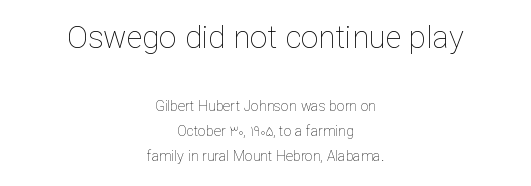
Block one is the big one; block two sits smaller underneath. Spacing verdict: proportional, widths tailored to each character. The glyphs are unaccompanied by any horizontal stroke below them. No extra tracking has been applied to these lines. The passage is arranged like a title page — every line centered. Upright lettering throughout.
